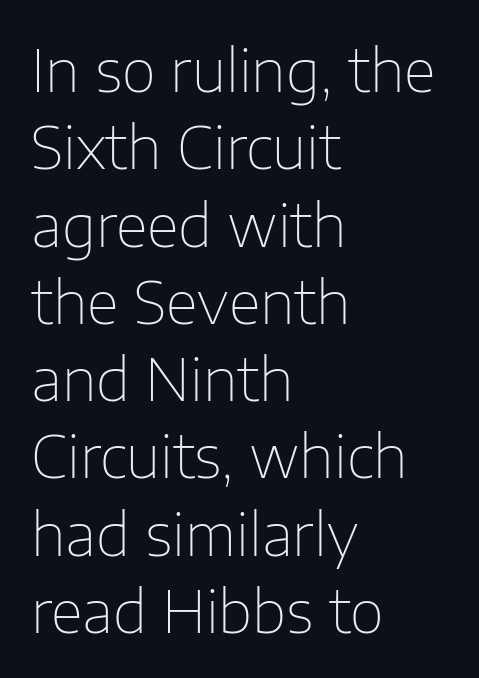
Q: Is the text bold? A: No.
Q: Is the text italic (slanted)? A: No, it is upright.
Q: Is the typeface a serif or a sans-serif typeface? A: Sans-serif.
Q: Is the text underlined? A: No.
Q: How is the paragraph aligned? A: Left-aligned.
Q: Is the spacing between letters normal or unusually wide? A: Normal.
Q: Is the spacing between lines tight, normal or loose? A: Normal.
Q: Width (condensed, normal, or wide)? A: Normal.
Q: Stroke contrast? A: Low.
Q: x-height? A: Medium.
Q: Monospaced? A: No.
